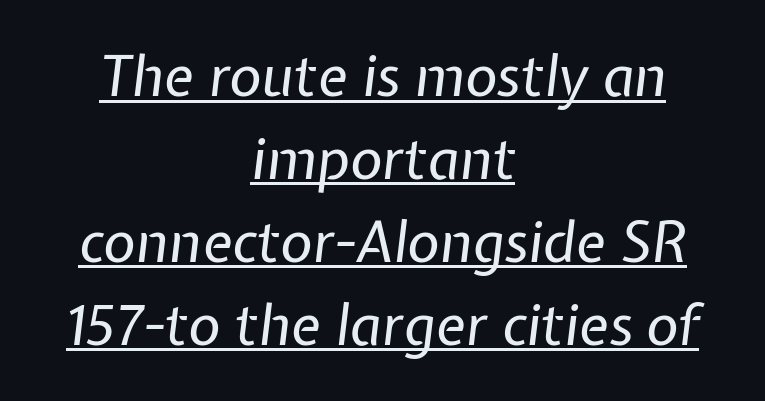
{"italic": "yes", "lean": "right", "slant_degrees": 7, "bold": "no", "weight": "regular", "width": "normal", "stroke_contrast": "low", "x_height": "medium", "monospaced": "no", "underline": "yes", "align": "center", "line_spacing": "normal", "line_spacing_ratio": 1.48, "letter_spacing": "normal", "letter_spacing_em": 0.0, "glyph_px": 56}
